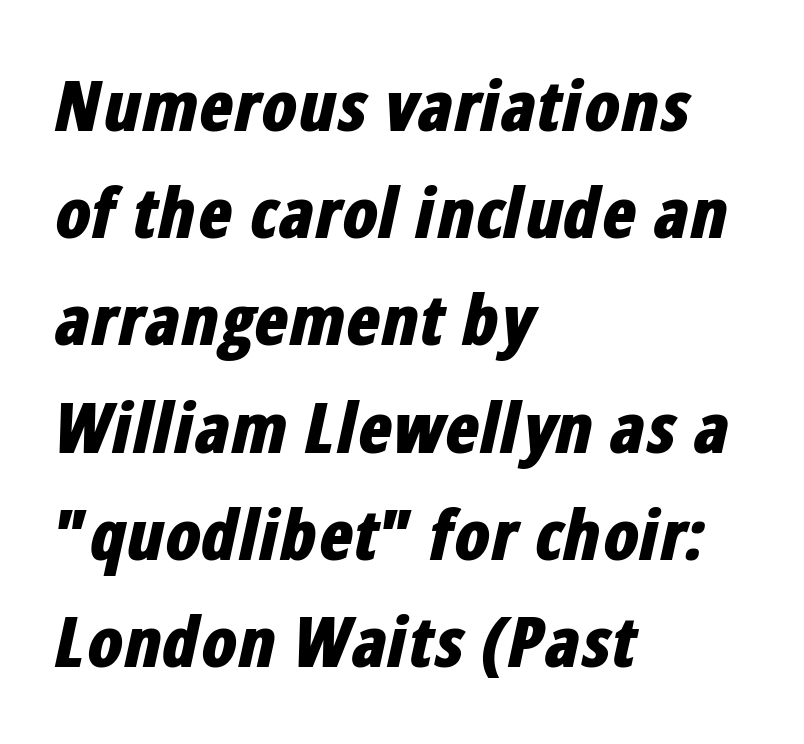
Q: Is the text bold? A: Yes.
Q: Is the text italic (slanted)? A: Yes, it leans right by about 12 degrees.
Q: Is the text underlined? A: No.
Q: How is the paragraph aligned? A: Left-aligned.
Q: Is the spacing between letters normal or unusually wide? A: Normal.
Q: Is the spacing between lines tight, normal or loose? A: Normal.
Q: Width (condensed, normal, or wide)? A: Condensed.
Q: Stroke contrast? A: Low.
Q: x-height? A: Medium.
Q: Monospaced? A: No.
